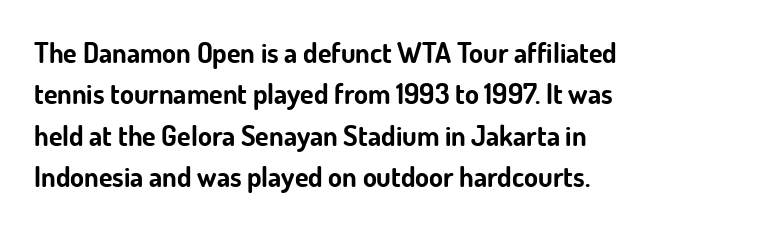
The image shows 28 px bold sans-serif type, upright; set left-aligned, normal line spacing (1.48x), normal letter spacing, not underlined; low stroke contrast and a small x-height.
